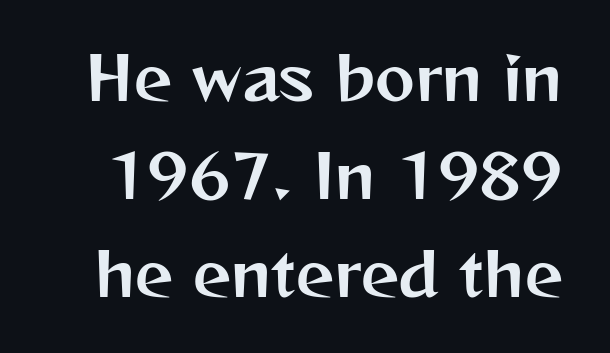
The image shows 60 px sans-serif type, upright; set normal line spacing (1.63x), normal letter spacing, not underlined; medium stroke contrast and a medium x-height.
